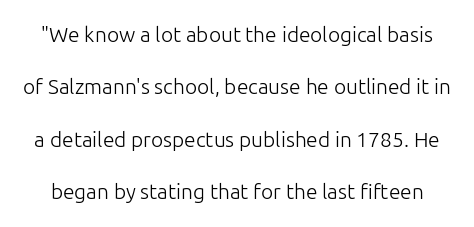
The image shows 21 px text type, upright; set loose line spacing (2.49x), normal letter spacing, not underlined.
